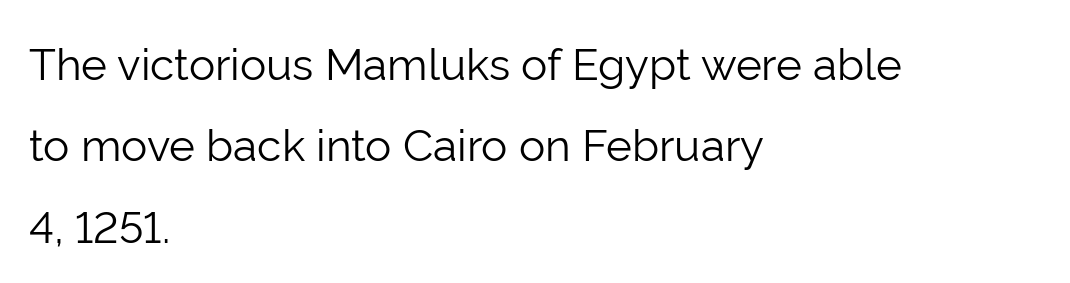
Q: Is the text bold? A: No.
Q: Is the text italic (slanted)? A: No, it is upright.
Q: Is the typeface a serif or a sans-serif typeface? A: Sans-serif.
Q: Is the text underlined? A: No.
Q: How is the paragraph aligned? A: Left-aligned.
Q: Is the spacing between letters normal or unusually wide? A: Normal.
Q: Width (condensed, normal, or wide)? A: Normal.
Q: Stroke contrast? A: Low.
Q: x-height? A: Medium.
Q: Monospaced? A: No.
